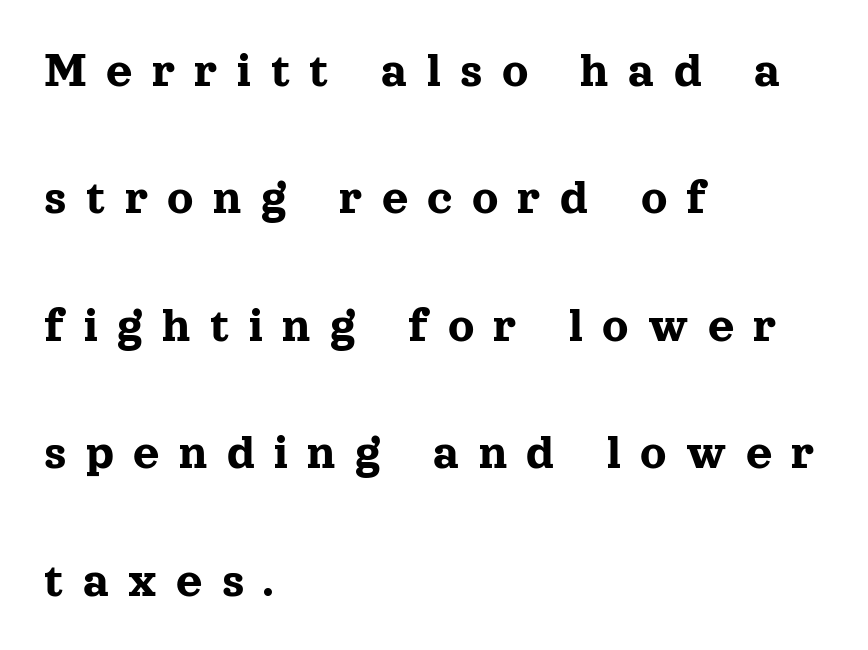
Q: Is the text italic (slanted)? A: No, it is upright.
Q: Is the typeface a serif or a sans-serif typeface? A: Serif.
Q: Is the text underlined? A: No.
Q: How is the paragraph aligned? A: Left-aligned.
Q: Is the spacing between letters normal or unusually wide? A: Unusually wide.
Q: Is the spacing between lines tight, normal or loose? A: Loose.
Q: Width (condensed, normal, or wide)? A: Normal.
Q: x-height? A: Medium.
Q: Monospaced? A: No.
